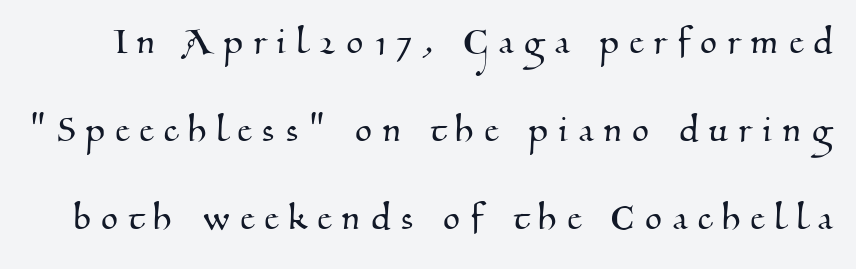
{"serif": "yes", "width": "normal", "stroke_contrast": "medium", "x_height": "small", "monospaced": "no", "underline": "no", "line_spacing": "loose", "line_spacing_ratio": 2.05, "letter_spacing": "wide", "letter_spacing_em": 0.26, "glyph_px": 43}
